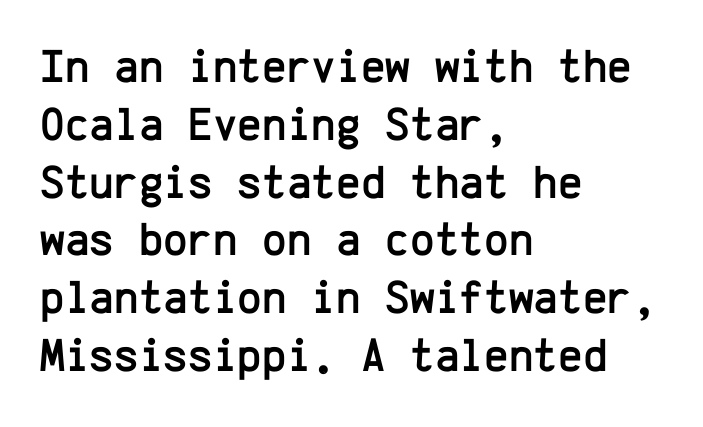
Q: Is the text italic (slanted)? A: No, it is upright.
Q: Is the typeface a serif or a sans-serif typeface? A: Sans-serif.
Q: Is the text underlined? A: No.
Q: How is the paragraph aligned? A: Left-aligned.
Q: Is the spacing between letters normal or unusually wide? A: Normal.
Q: Width (condensed, normal, or wide)? A: Normal.
Q: Stroke contrast? A: Low.
Q: x-height? A: Medium.
Q: Monospaced? A: Yes.
